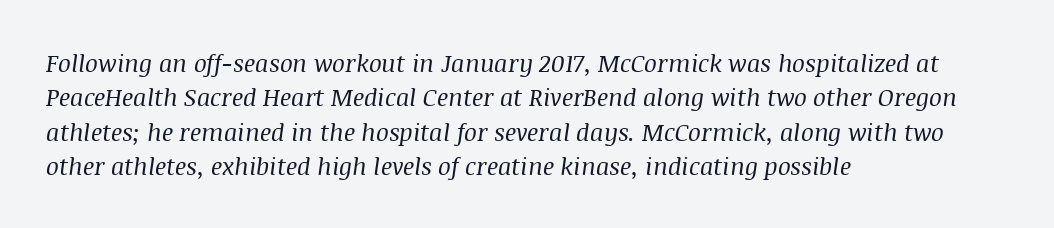
{"italic": "yes", "lean": "right", "slant_degrees": 8, "bold": "no", "underline": "no", "align": "left", "line_spacing": "normal", "line_spacing_ratio": 1.43, "letter_spacing": "normal", "letter_spacing_em": 0.0, "glyph_px": 24}
